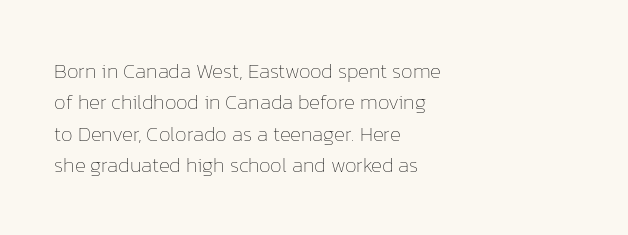
The image shows 21 px text type, upright; set left-aligned, normal line spacing (1.49x), normal letter spacing, not underlined.
